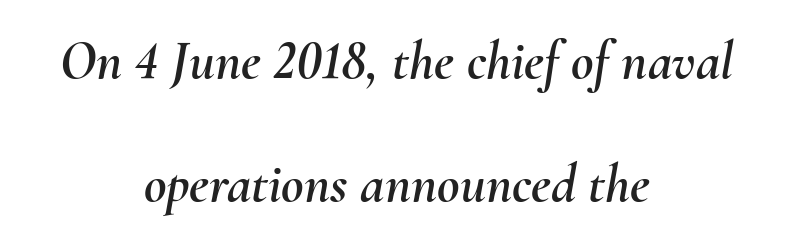
{"italic": "yes", "lean": "right", "slant_degrees": 10, "width": "normal", "stroke_contrast": "medium", "x_height": "small", "monospaced": "no", "underline": "no", "align": "center", "line_spacing": "loose", "line_spacing_ratio": 2.24, "letter_spacing": "normal", "letter_spacing_em": 0.0, "glyph_px": 55}
